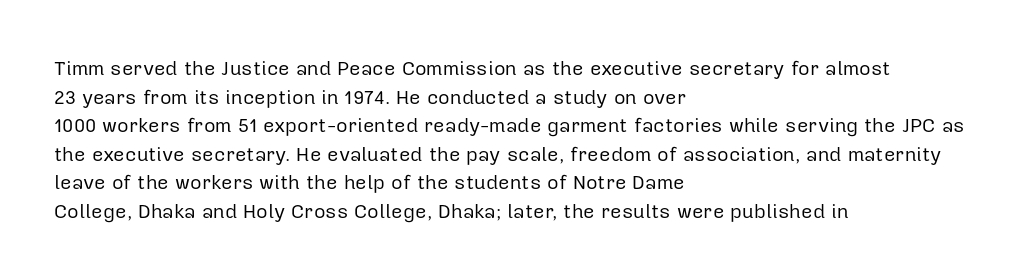
Q: Is the text bold? A: No.
Q: Is the text italic (slanted)? A: No, it is upright.
Q: Is the text underlined? A: No.
Q: How is the paragraph aligned? A: Left-aligned.
Q: Is the spacing between letters normal or unusually wide? A: Normal.
Q: Is the spacing between lines tight, normal or loose? A: Normal.
